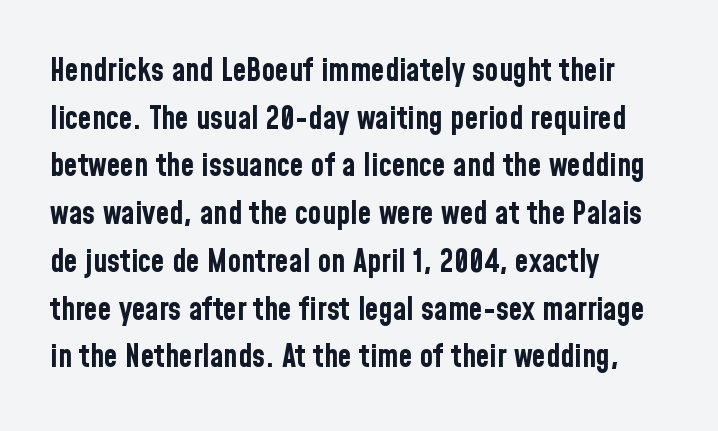
The image shows 31 px bold, condensed sans-serif type, upright; set left-aligned, normal line spacing (1.54x), normal letter spacing, not underlined; low stroke contrast and a medium x-height.
